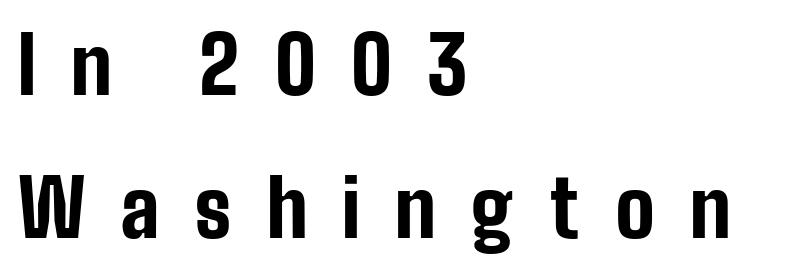
The image shows 78 px bold, condensed sans-serif type, upright; set left-aligned, line spacing 1.83x, unusually wide letter spacing (+0.45 em), not underlined; low stroke contrast and a medium x-height.
